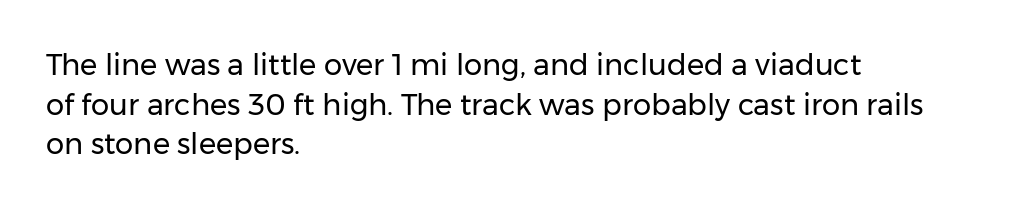
The image shows 29 px regular-weight sans-serif type, upright; set left-aligned, normal line spacing (1.37x), normal letter spacing, not underlined; low stroke contrast and a medium x-height.
